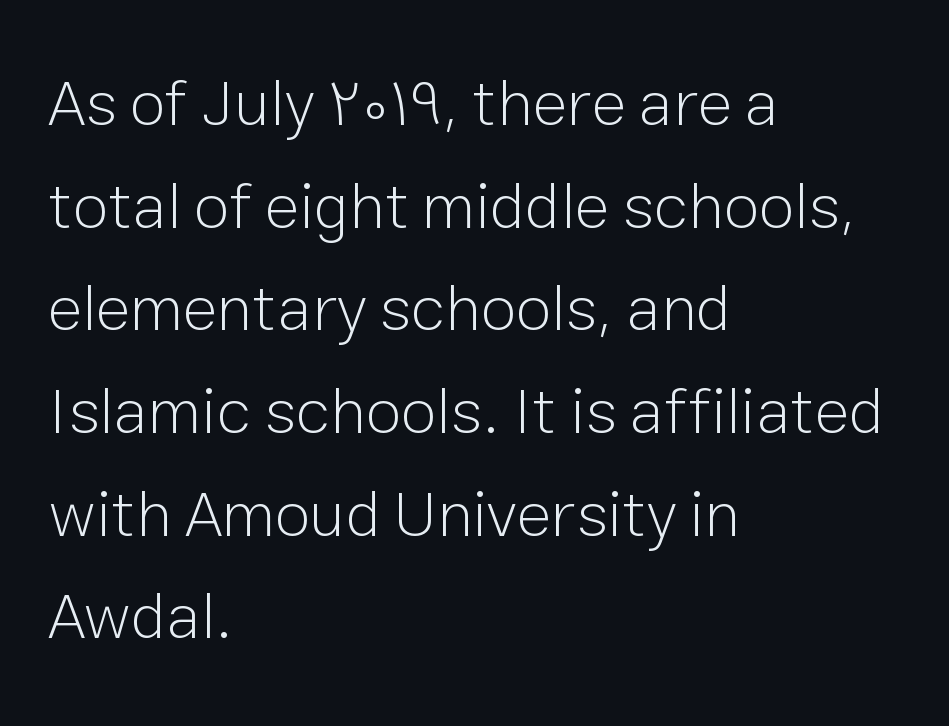
The image shows 65 px light sans-serif type, upright; set left-aligned, normal line spacing (1.58x), normal letter spacing, not underlined; low stroke contrast and a medium x-height.
